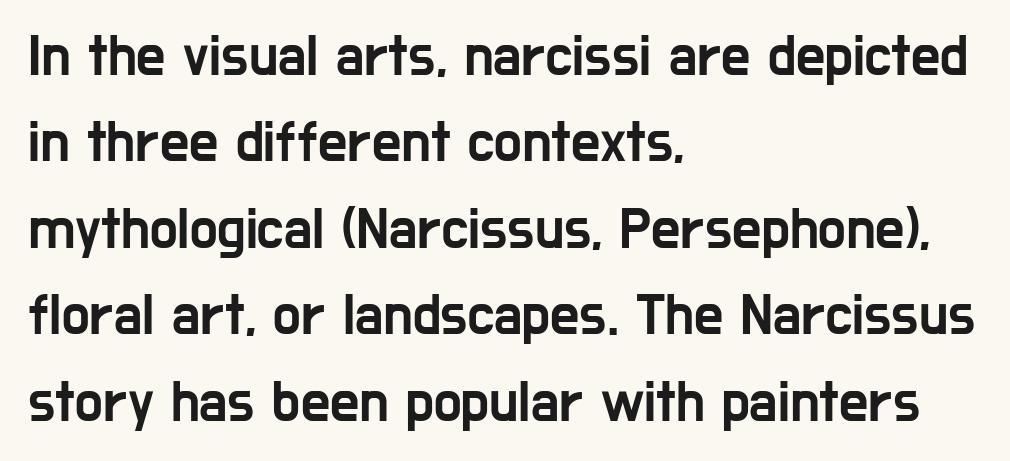
{"serif": "no", "italic": "no", "width": "condensed", "stroke_contrast": "low", "x_height": "medium", "monospaced": "no", "underline": "no", "align": "left", "line_spacing": "normal", "line_spacing_ratio": 1.49, "letter_spacing": "normal", "letter_spacing_em": 0.0, "glyph_px": 58}
